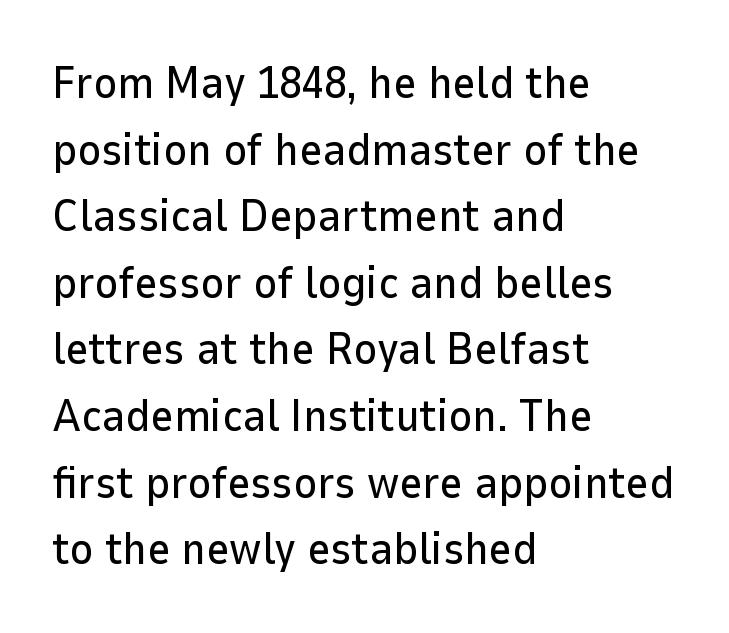
The image shows 45 px sans-serif type, upright; set left-aligned, normal line spacing (1.48x), normal letter spacing, not underlined; low stroke contrast and a medium x-height.
